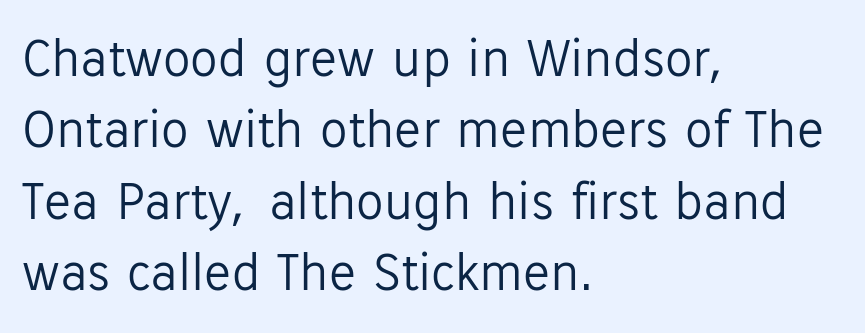
Regarding serifs, this sample does without them. In CSS terms this would be text-align: left. This sample keeps an unexceptional amount of space between lines. No extra tracking has been applied to these lines. Descenders are the only things crossing below the line. Spacing verdict: proportional, widths tailored to each character.
